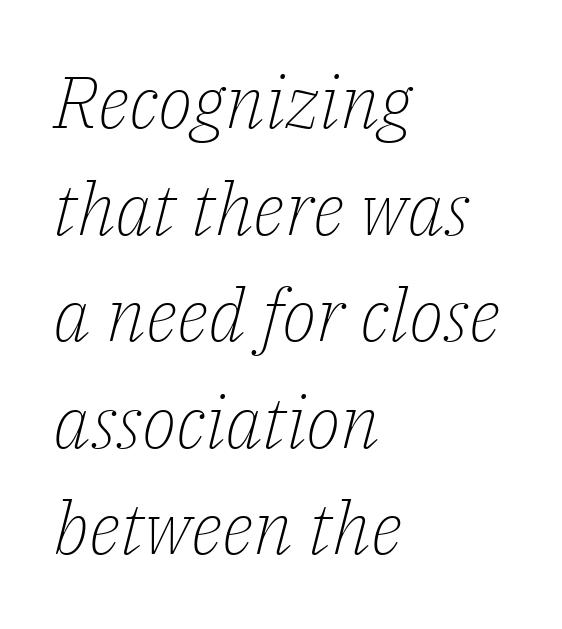
The image shows 73 px light serif type, italic (leaning right); set left-aligned, normal line spacing (1.46x), normal letter spacing, not underlined; low stroke contrast and a medium x-height.
